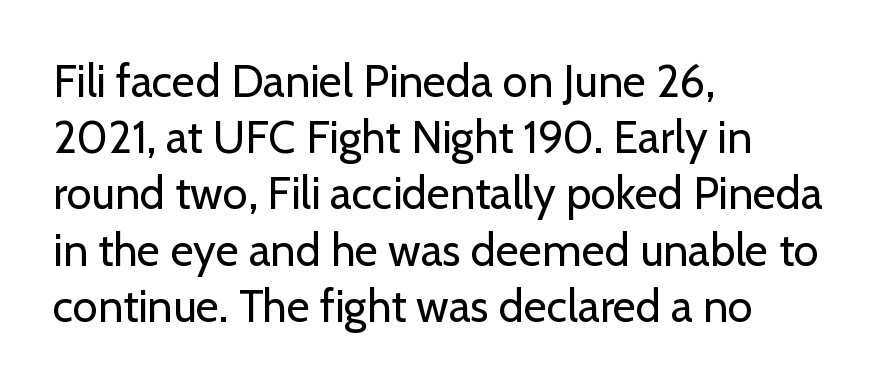
Is the type heavy? It reads as light-to-regular instead. The face used here is a sans, in the tradition of grotesques and geometrics. If you measured baseline to baseline, you'd find a middling distance. The font's upright variant was chosen for this text. Casual observation: everything's shoved over to the left. Honestly, the letter spacing is just normal — you wouldn't notice it.
